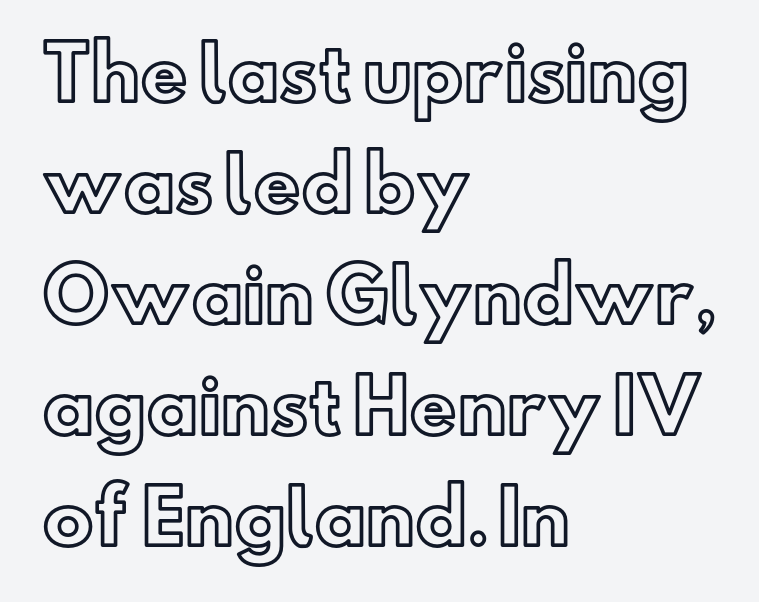
Nobody touched the tracking dial on this one. Note the varied advance widths — an 'i' is clearly narrower than an 'm'. Bare-footed words on every line. Posture: upright roman. Short and long lines alike share a common starting point at left. The leading is moderate, giving the passage an even texture.
